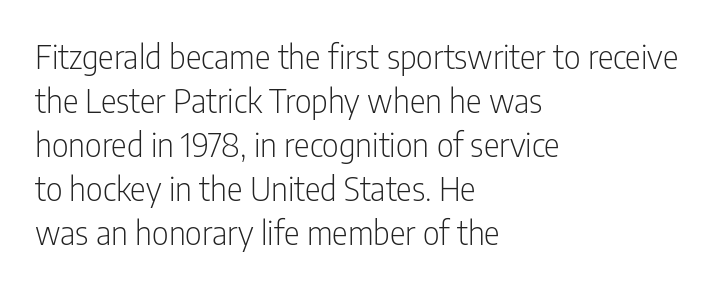
The image shows 33 px light, condensed sans-serif type, upright; set left-aligned, normal line spacing (1.33x), normal letter spacing, not underlined; low stroke contrast and a medium x-height.
